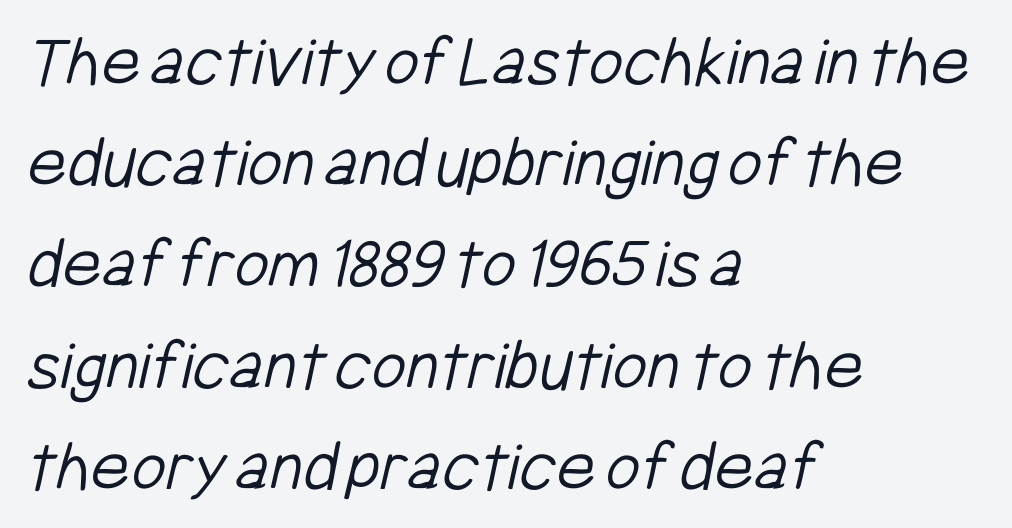
Q: Is the text bold? A: No.
Q: Is the typeface a serif or a sans-serif typeface? A: Sans-serif.
Q: Is the text underlined? A: No.
Q: How is the paragraph aligned? A: Left-aligned.
Q: Is the spacing between letters normal or unusually wide? A: Normal.
Q: Is the spacing between lines tight, normal or loose? A: Normal.
Q: Width (condensed, normal, or wide)? A: Condensed.
Q: Stroke contrast? A: Low.
Q: x-height? A: Medium.
Q: Monospaced? A: No.
